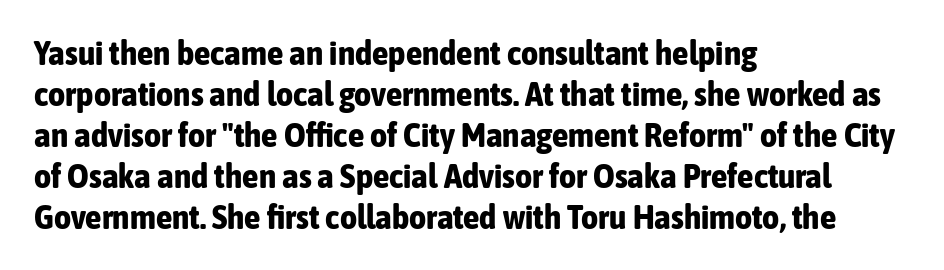
Q: Is the text bold? A: Yes.
Q: Is the text italic (slanted)? A: No, it is upright.
Q: Is the typeface a serif or a sans-serif typeface? A: Sans-serif.
Q: Is the text underlined? A: No.
Q: How is the paragraph aligned? A: Left-aligned.
Q: Is the spacing between letters normal or unusually wide? A: Normal.
Q: Width (condensed, normal, or wide)? A: Condensed.
Q: Stroke contrast? A: Low.
Q: x-height? A: Medium.
Q: Monospaced? A: No.
